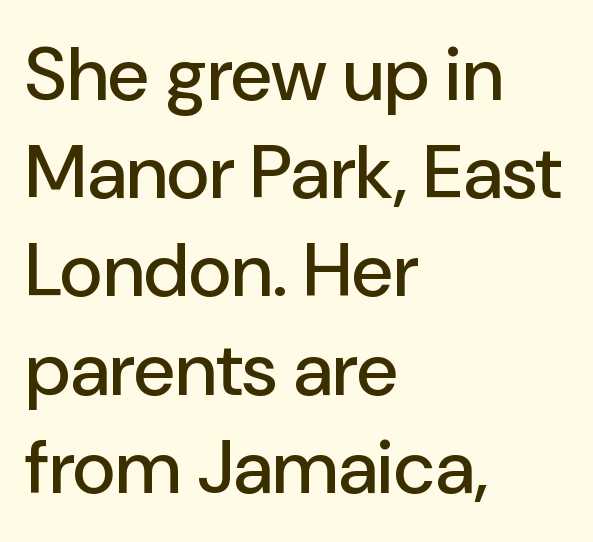
The image shows 75 px sans-serif type, upright; set left-aligned, normal line spacing (1.31x), normal letter spacing, not underlined; low stroke contrast and a medium x-height.
